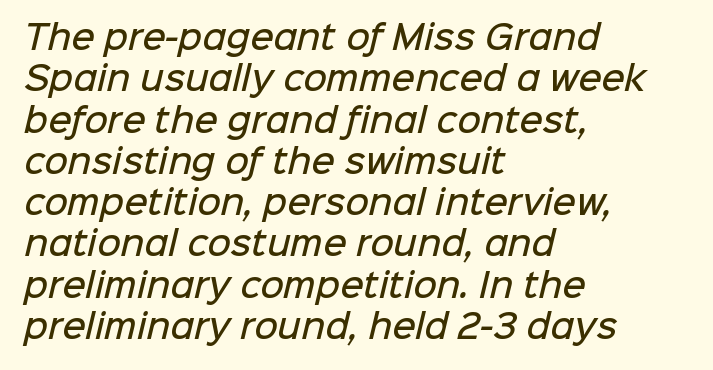
{"serif": "no", "bold": "semi", "weight": "semibold", "width": "normal", "stroke_contrast": "low", "x_height": "medium", "monospaced": "no", "underline": "no", "align": "left", "line_spacing": "normal", "line_spacing_ratio": 1.29, "letter_spacing": "normal", "letter_spacing_em": 0.0, "glyph_px": 32}
